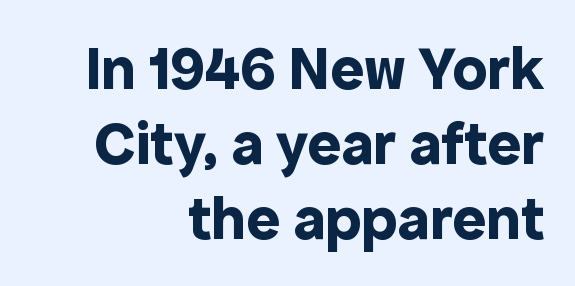
The image shows 63 px bold sans-serif type, upright; set right-aligned, line spacing 1.19x, normal letter spacing, not underlined; a medium x-height.
